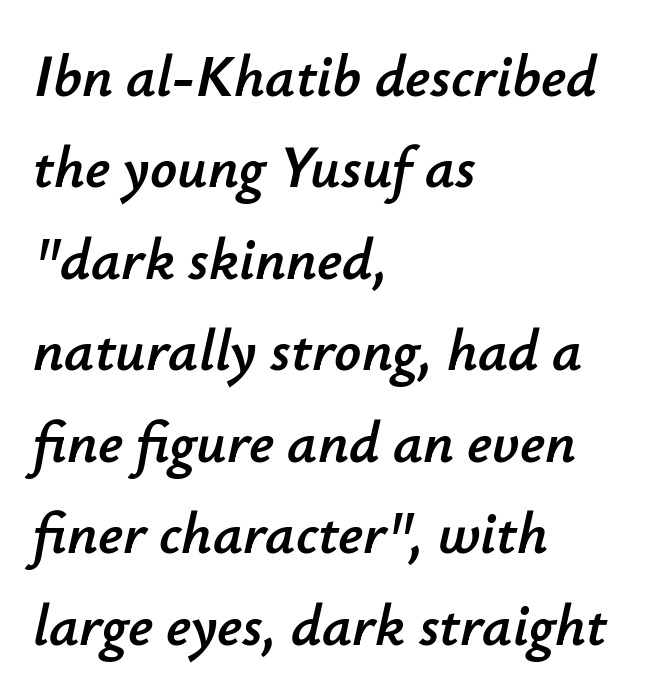
The typesetter chose a ragged-right arrangement here. The horizontal fit of the characters is conventional and even. Posture: slanted. The space directly below the letters is spotless. Spacing verdict: proportional, widths tailored to each character.
